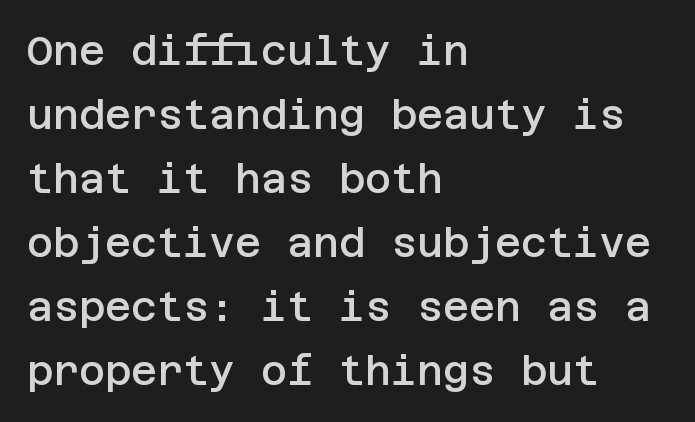
{"serif": "no", "italic": "no", "bold": "semi", "weight": "semibold", "width": "normal", "stroke_contrast": "low", "x_height": "large", "underline": "no", "align": "left", "line_spacing": "normal", "line_spacing_ratio": 1.6, "letter_spacing": "normal", "letter_spacing_em": 0.0, "glyph_px": 40}
